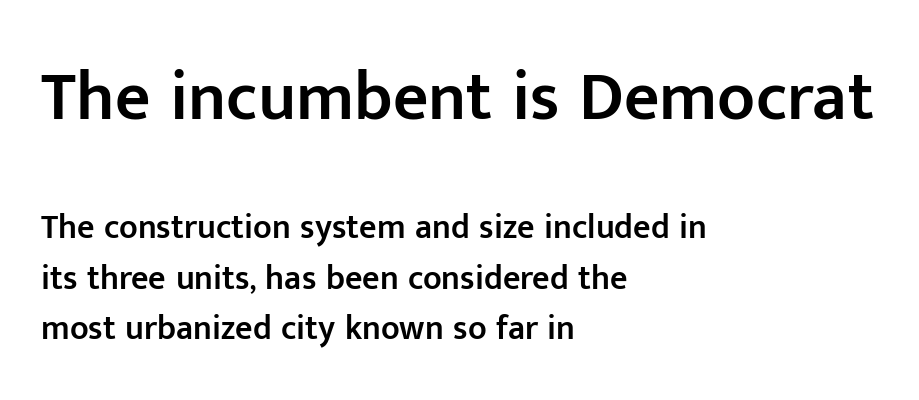
{"serif": "no", "italic": "no", "bold": "semi", "weight": "semibold", "width": "normal", "stroke_contrast": "low", "x_height": "medium", "monospaced": "no", "underline": "no", "align": "left", "line_spacing": "normal", "line_spacing_ratio": 1.49, "letter_spacing": "normal", "letter_spacing_em": 0.0, "larger_block": "first", "size_ratio": 2.03, "glyph_px": 69}
